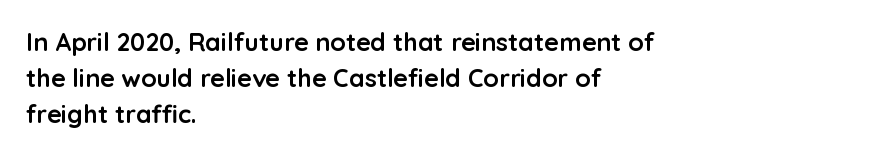
The image shows 25 px bold type, upright; set left-aligned, normal line spacing (1.44x), normal letter spacing, not underlined.
